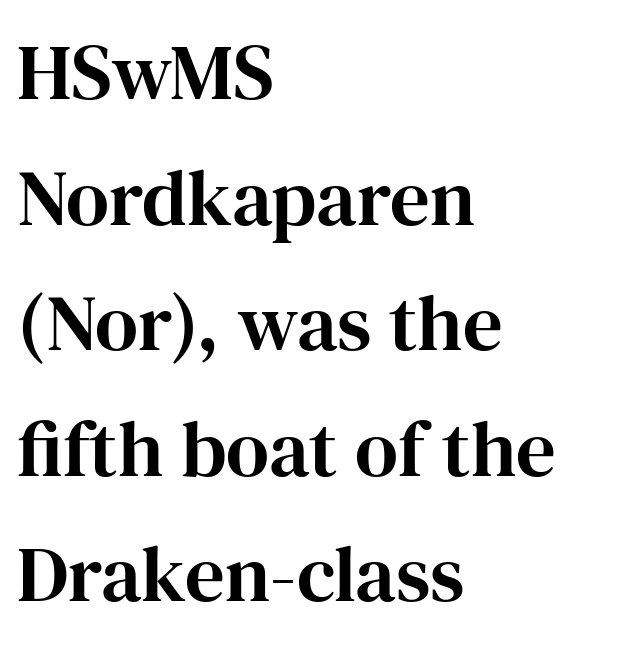
The image shows 79 px serif type, upright; set left-aligned, normal line spacing (1.59x), normal letter spacing, not underlined; high stroke contrast and a medium x-height.
